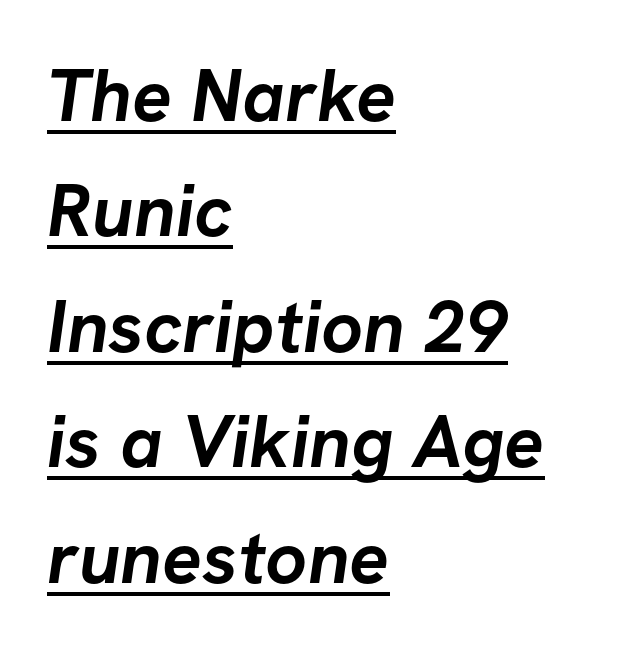
Q: Is the text bold? A: Yes.
Q: Is the typeface a serif or a sans-serif typeface? A: Sans-serif.
Q: Is the text underlined? A: Yes.
Q: How is the paragraph aligned? A: Left-aligned.
Q: Is the spacing between letters normal or unusually wide? A: Normal.
Q: Is the spacing between lines tight, normal or loose? A: Normal.
Q: Width (condensed, normal, or wide)? A: Normal.
Q: Stroke contrast? A: Low.
Q: x-height? A: Medium.
Q: Monospaced? A: No.
